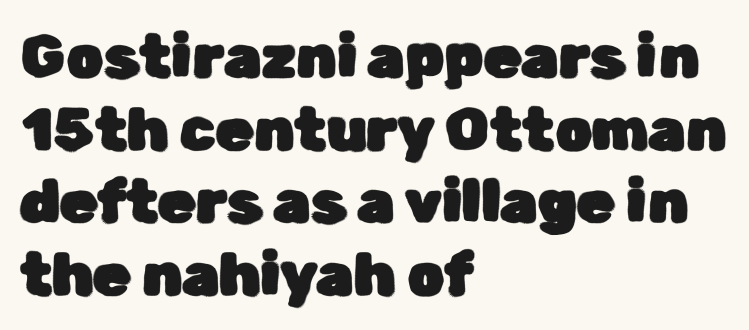
{"serif": "no", "italic": "no", "width": "normal", "stroke_contrast": "low", "x_height": "medium", "monospaced": "no", "underline": "no", "align": "left", "line_spacing_ratio": 1.21, "letter_spacing": "normal", "letter_spacing_em": 0.0, "glyph_px": 60}
